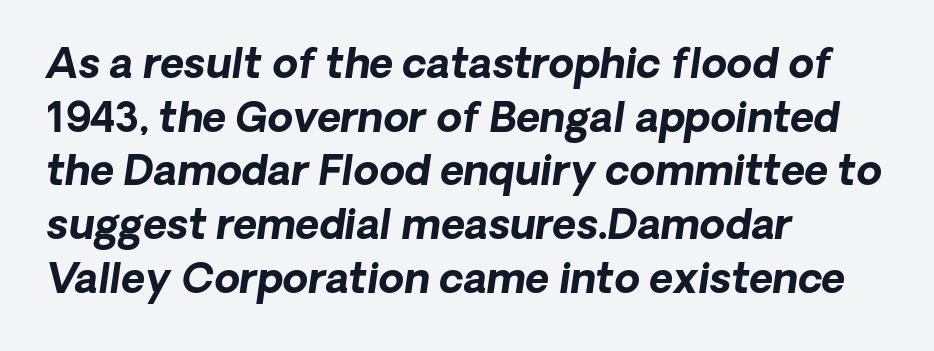
Descenders are the only things crossing below the line. This sample uses plain, unmodified letter spacing. A typesetter would call this proportional, since set widths differ per character. Does the leading feel generous? No, just average. Each glyph is drawn with heavy, bold strokes. Compared with a centered layout, this one pins lines to the left instead.
